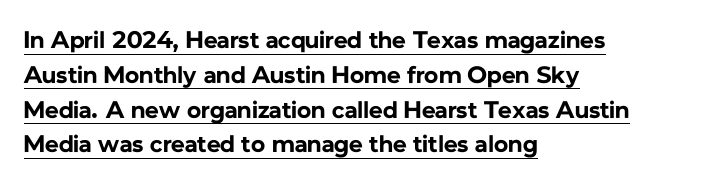
{"italic": "no", "bold": "yes", "underline": "yes", "align": "left", "line_spacing": "normal", "line_spacing_ratio": 1.45, "letter_spacing": "normal", "letter_spacing_em": 0.0, "glyph_px": 24}
